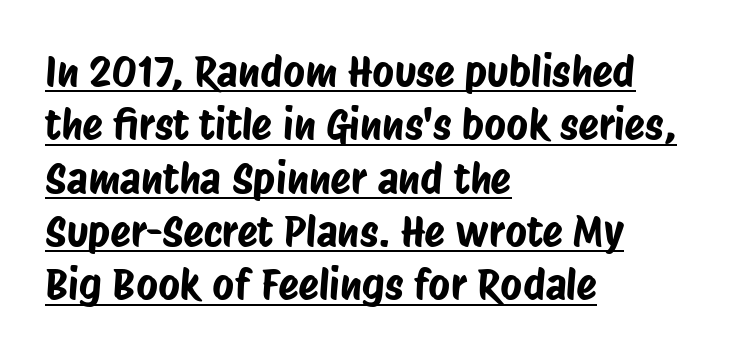
{"serif": "no", "width": "condensed", "stroke_contrast": "low", "x_height": "large", "monospaced": "no", "underline": "yes", "align": "left", "line_spacing": "normal", "line_spacing_ratio": 1.27, "letter_spacing": "normal", "letter_spacing_em": 0.0, "glyph_px": 42}
